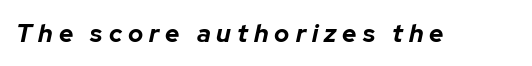
The image shows 25 px bold type, italic (leaning right); set unusually wide letter spacing (+0.24 em), not underlined.
